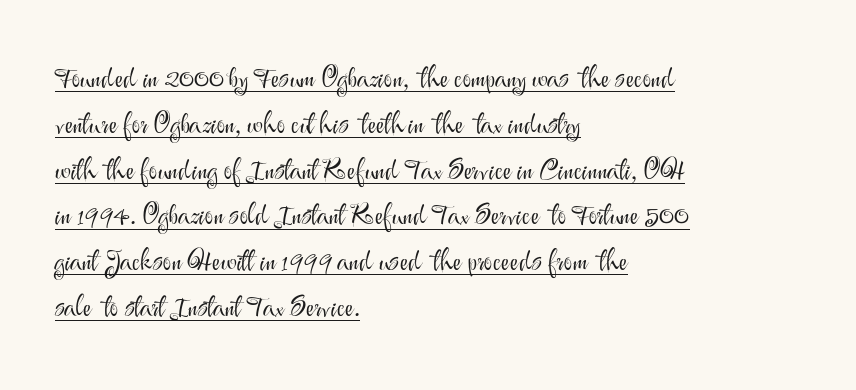
The image shows 29 px light sans-serif type; set left-aligned, normal line spacing (1.58x), normal letter spacing, underlined; medium stroke contrast and a small x-height.
